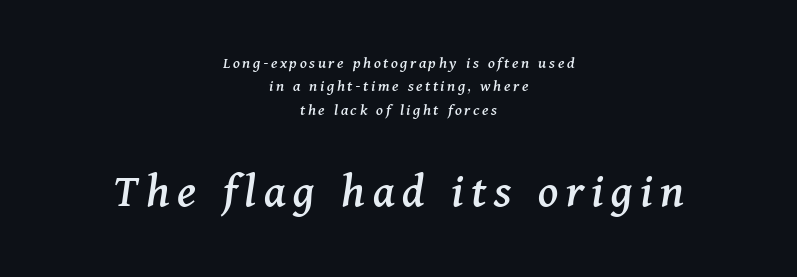
Q: Is the text italic (slanted)? A: Yes, it leans right by about 11 degrees.
Q: Is the typeface a serif or a sans-serif typeface? A: Serif.
Q: Is the text underlined? A: No.
Q: How is the paragraph aligned? A: Centered.
Q: Is the spacing between lines tight, normal or loose? A: Normal.
Q: Which block of text is set in a larger size, the first (top) or the second (bottom)? A: The second (bottom) one.
Q: Width (condensed, normal, or wide)? A: Normal.
Q: Stroke contrast? A: Medium.
Q: x-height? A: Medium.
Q: Monospaced? A: No.
